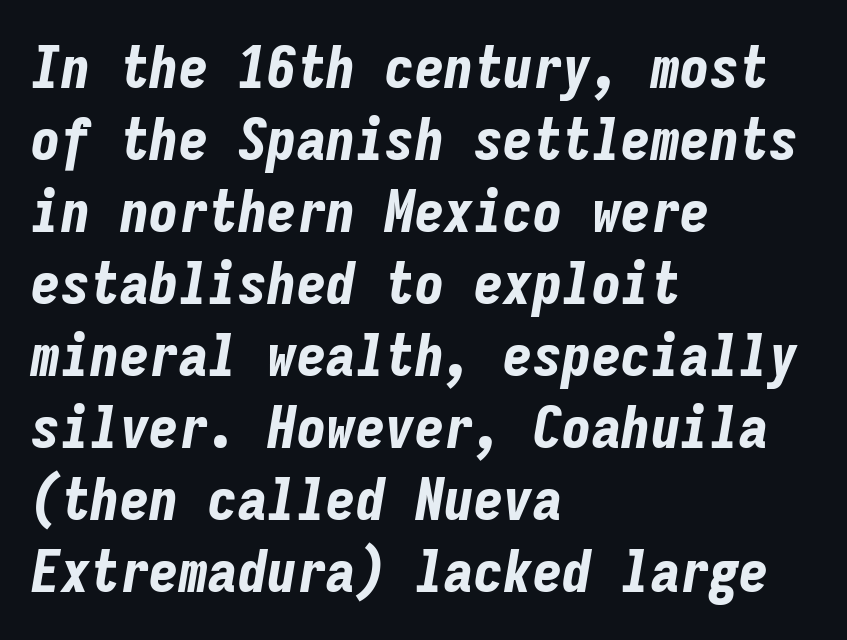
Q: Is the text bold? A: Yes.
Q: Is the text italic (slanted)? A: Yes, it leans right by about 9 degrees.
Q: Is the text underlined? A: No.
Q: How is the paragraph aligned? A: Left-aligned.
Q: Is the spacing between letters normal or unusually wide? A: Normal.
Q: Width (condensed, normal, or wide)? A: Condensed.
Q: Stroke contrast? A: Low.
Q: x-height? A: Medium.
Q: Monospaced? A: Yes.
